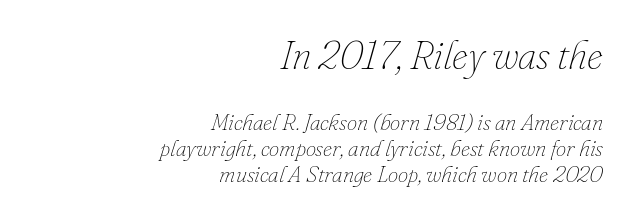
Q: Is the text bold? A: No.
Q: Is the text italic (slanted)? A: Yes, it leans right by about 16 degrees.
Q: Is the text underlined? A: No.
Q: How is the paragraph aligned? A: Right-aligned.
Q: Is the spacing between letters normal or unusually wide? A: Normal.
Q: Is the spacing between lines tight, normal or loose? A: Tight.
Q: Which block of text is set in a larger size, the first (top) or the second (bottom)? A: The first (top) one.
Q: Width (condensed, normal, or wide)? A: Normal.
Q: Stroke contrast? A: Low.
Q: x-height? A: Small.
Q: Monospaced? A: No.
